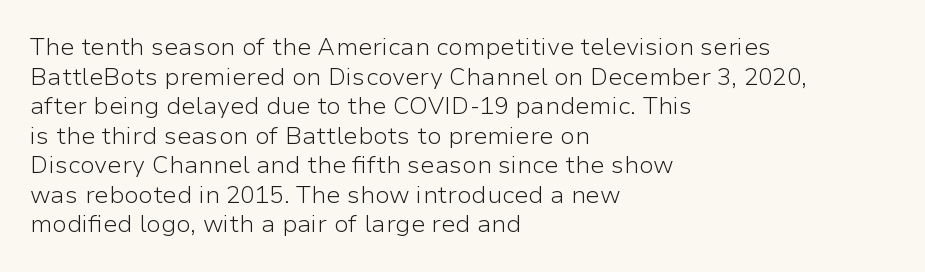
The image shows 24 px text type, upright; set left-aligned, line spacing 1.23x, normal letter spacing, not underlined.
